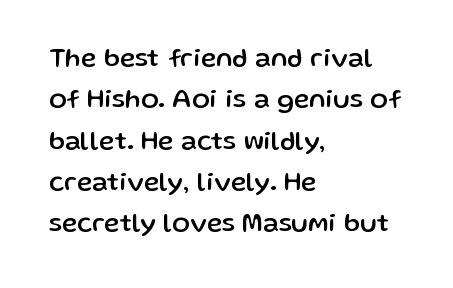
{"italic": "no", "underline": "no", "align": "left", "line_spacing": "normal", "line_spacing_ratio": 1.59, "letter_spacing": "normal", "letter_spacing_em": 0.0, "glyph_px": 26}
